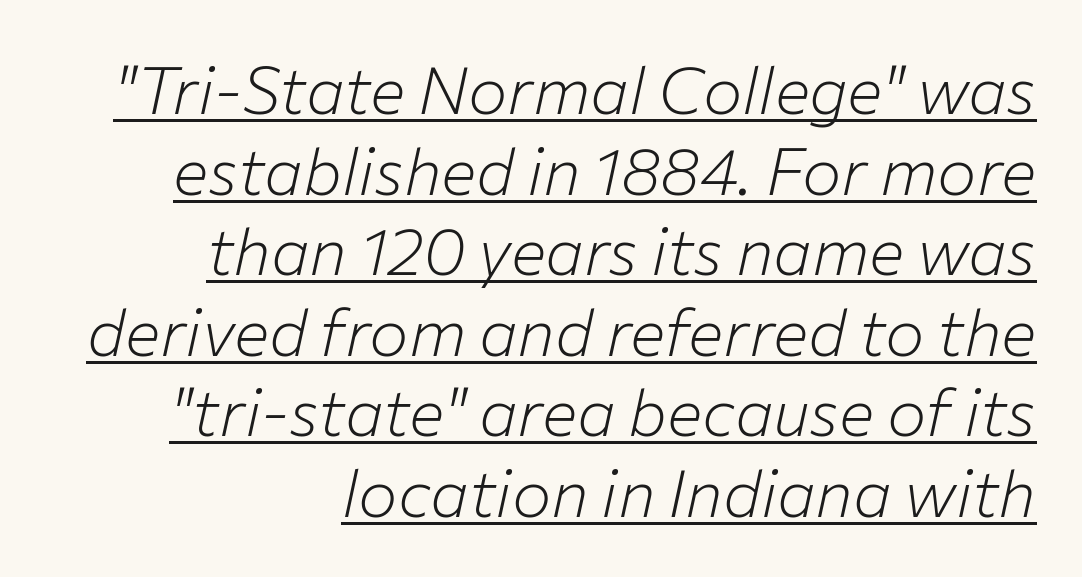
The image shows 66 px light type, italic (leaning right); set right-aligned, line spacing 1.22x, normal letter spacing, underlined; low stroke contrast and a medium x-height.
